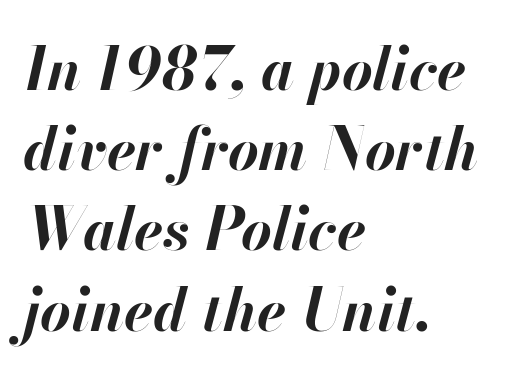
The image shows 59 px bold type, italic (leaning right); set left-aligned, normal line spacing (1.36x), normal letter spacing, not underlined; high stroke contrast and a small x-height.
